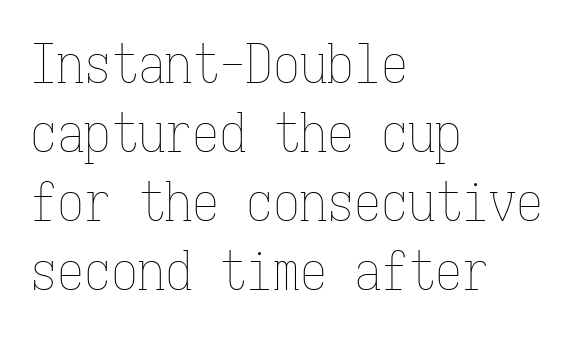
{"italic": "no", "bold": "no", "weight": "thin", "width": "condensed", "stroke_contrast": "low", "x_height": "medium", "monospaced": "yes", "underline": "no", "align": "left", "line_spacing": "normal", "line_spacing_ratio": 1.28, "letter_spacing": "normal", "letter_spacing_em": 0.0, "glyph_px": 54}
